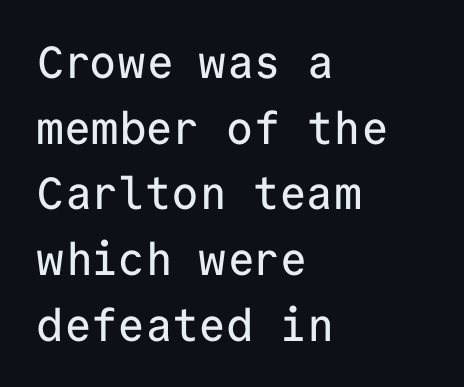
Rendered with straight, roman letterforms. These lines are set flush left with a ragged right edge. The designer went with a sans here, leaving each stem footless. Does extra space separate the letters? No, they use regular spacing. Lines of text with bare space underneath. Spacing verdict: monospaced, one width for all characters.
